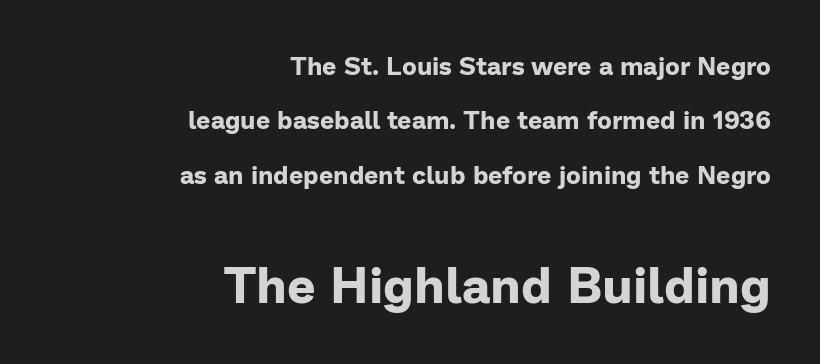
The image shows 50 px bold sans-serif type, upright; set right-aligned, loose line spacing (2.18x), normal letter spacing, not underlined; the second (bottom) block is 2.0x larger; low stroke contrast and a medium x-height.
